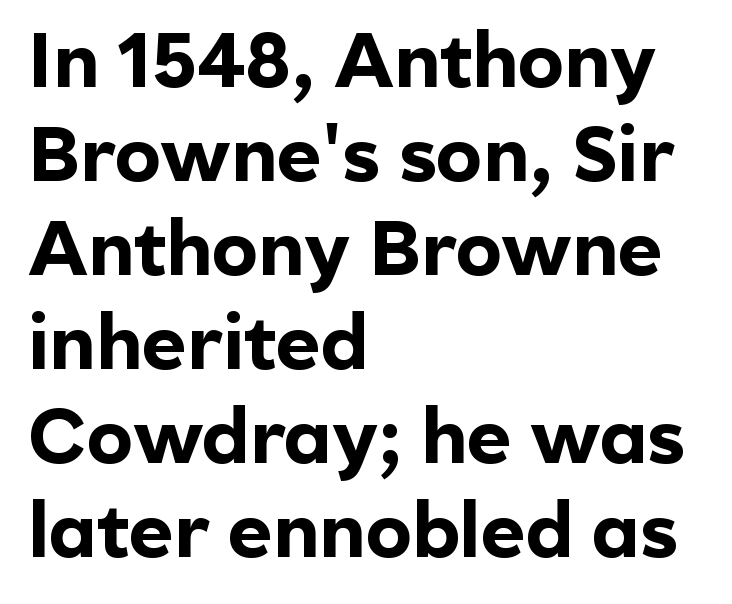
Q: Is the text bold? A: Yes.
Q: Is the text italic (slanted)? A: No, it is upright.
Q: Is the typeface a serif or a sans-serif typeface? A: Sans-serif.
Q: Is the text underlined? A: No.
Q: How is the paragraph aligned? A: Left-aligned.
Q: Is the spacing between letters normal or unusually wide? A: Normal.
Q: Width (condensed, normal, or wide)? A: Normal.
Q: x-height? A: Medium.
Q: Monospaced? A: No.
